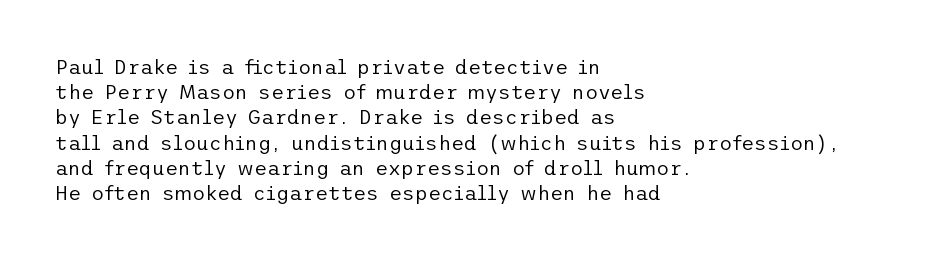
The image shows 20 px text type, upright; set left-aligned, normal line spacing (1.26x), normal letter spacing, not underlined.
